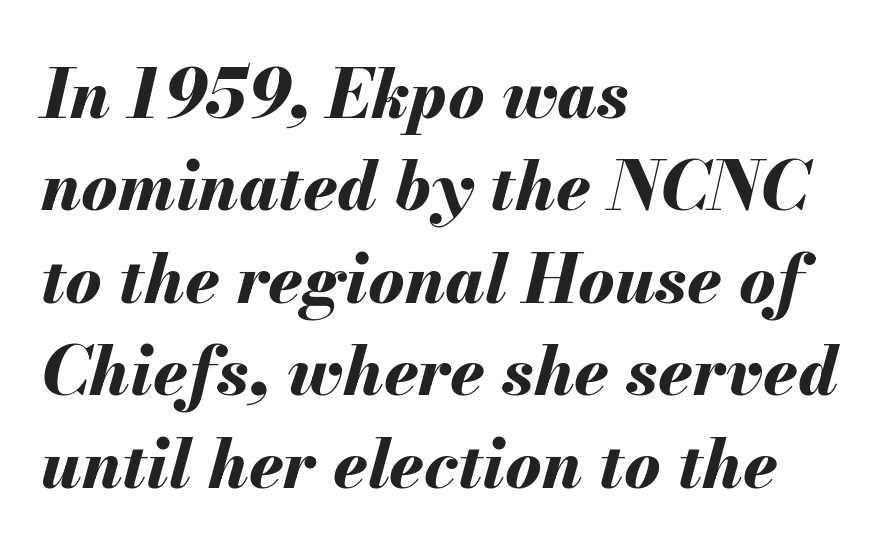
The image shows 68 px bold type, italic (leaning right); set left-aligned, normal line spacing (1.36x), normal letter spacing, not underlined; medium stroke contrast and a small x-height.
